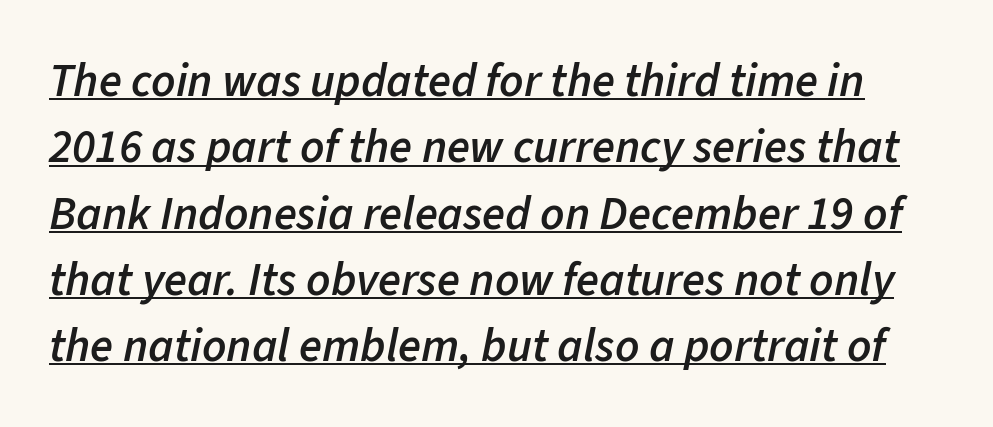
Q: Is the text bold? A: Semi-bold.
Q: Is the text italic (slanted)? A: Yes, it leans right by about 11 degrees.
Q: Is the text underlined? A: Yes.
Q: Is the spacing between letters normal or unusually wide? A: Normal.
Q: Is the spacing between lines tight, normal or loose? A: Normal.
Q: Width (condensed, normal, or wide)? A: Normal.
Q: Stroke contrast? A: Low.
Q: x-height? A: Medium.
Q: Monospaced? A: No.
